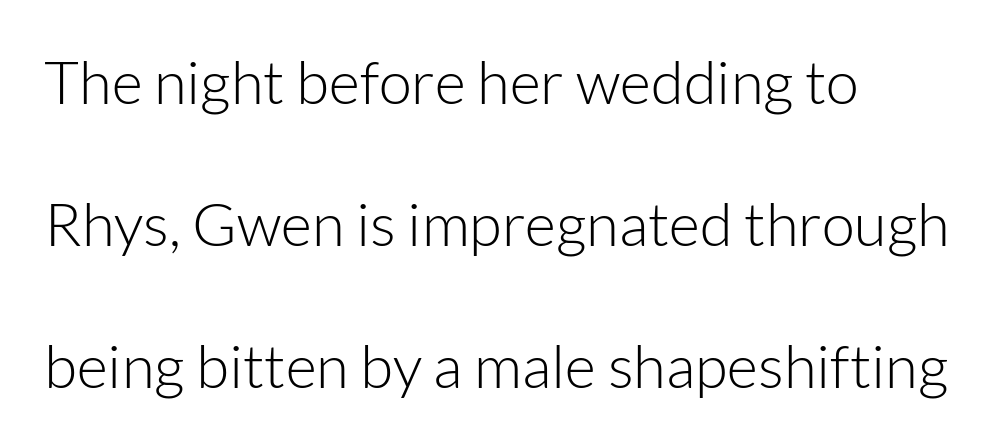
The image shows 60 px light sans-serif type, upright; set left-aligned, loose line spacing (2.37x), normal letter spacing, not underlined; low stroke contrast and a medium x-height.
